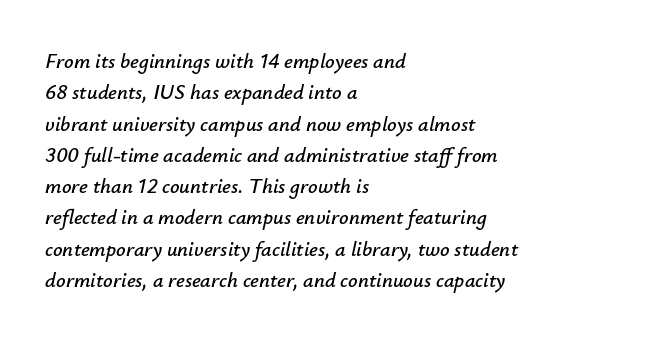
The image shows 21 px text type, italic (leaning right); set left-aligned, normal line spacing (1.49x), normal letter spacing, not underlined.
